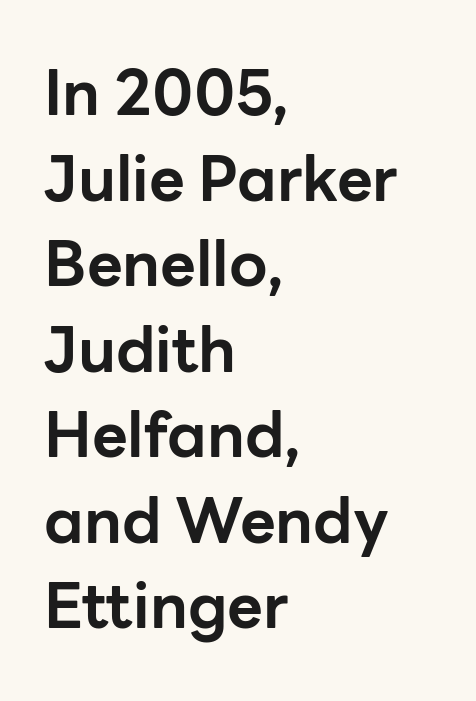
{"serif": "no", "italic": "no", "bold": "yes", "weight": "bold", "width": "normal", "stroke_contrast": "low", "x_height": "medium", "monospaced": "no", "underline": "no", "align": "left", "line_spacing": "normal", "line_spacing_ratio": 1.38, "letter_spacing": "normal", "letter_spacing_em": 0.0, "glyph_px": 62}
